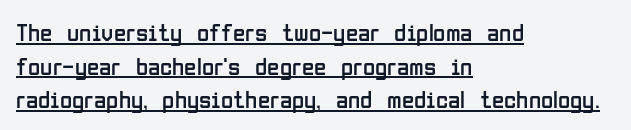
{"italic": "no", "bold": "no", "underline": "yes", "align": "left", "line_spacing": "normal", "line_spacing_ratio": 1.35, "letter_spacing": "normal", "letter_spacing_em": 0.0, "glyph_px": 25}
